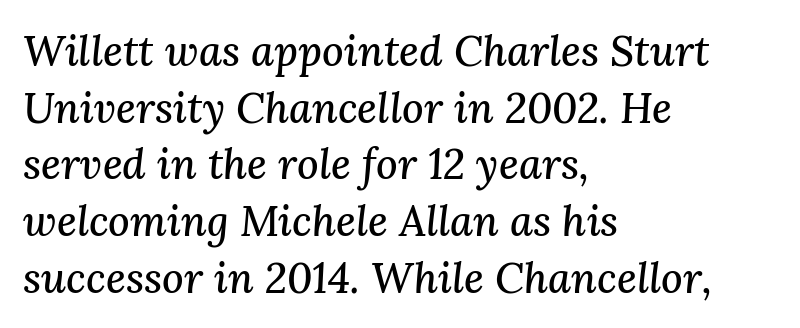
The image shows 42 px serif type, italic (leaning right); set left-aligned, normal line spacing (1.35x), normal letter spacing, not underlined; medium stroke contrast and a medium x-height.
